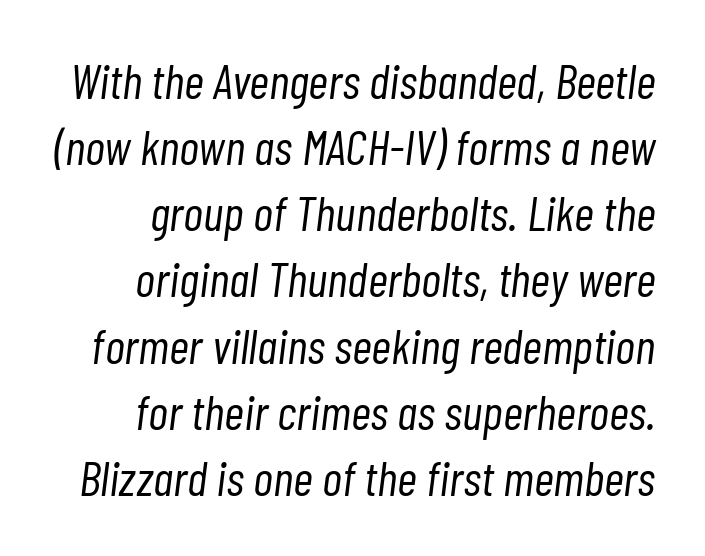
{"italic": "yes", "lean": "right", "slant_degrees": 7, "bold": "no", "weight": "light", "width": "condensed", "stroke_contrast": "low", "x_height": "medium", "monospaced": "no", "underline": "no", "line_spacing": "normal", "line_spacing_ratio": 1.35, "letter_spacing": "normal", "letter_spacing_em": 0.0, "glyph_px": 49}
